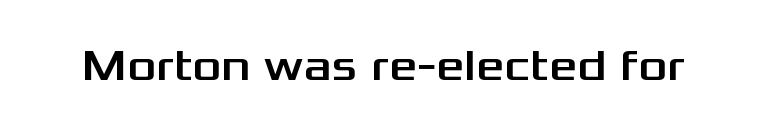
This is roman type, the default non-slanted kind. Bare-footed words on every line. Does extra space separate the letters? No, they use regular spacing. The letters carry no serifs — their stems end cleanly without finishing strokes. You could not count columns in this text — the font is proportionally spaced.
